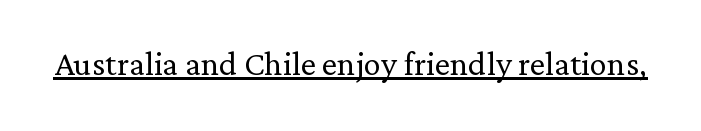
{"serif": "yes", "italic": "no", "bold": "no", "weight": "light", "width": "normal", "stroke_contrast": "low", "x_height": "medium", "monospaced": "no", "underline": "yes", "letter_spacing": "normal", "letter_spacing_em": 0.0, "glyph_px": 43}
